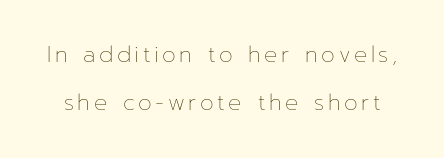
No heavy texture on the line: the type isn't bold. Reading down the column, the eye jumps a long way to each next line. Just letters on the line, the space beneath them empty. It's the straight-up-and-down kind of type.
